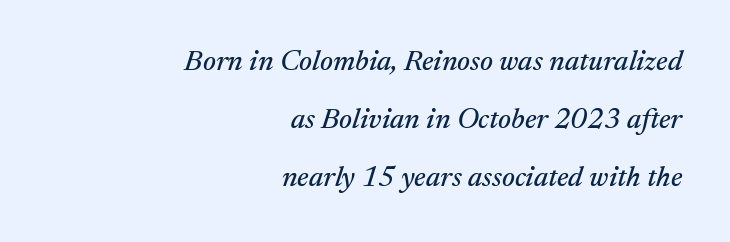
The image shows 29 px serif type, italic (leaning right); set right-aligned, loose line spacing (2.0x), normal letter spacing, not underlined; medium stroke contrast and a medium x-height.
